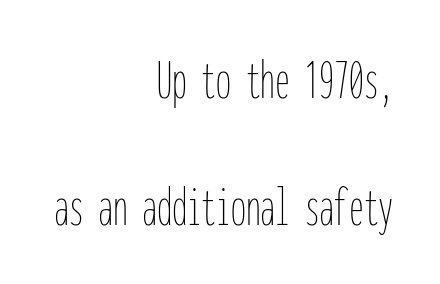
Unlike italic type, these characters show no tilt at all. These lines are rendered in a fixed-pitch font. Just letters on the line, the space beneath them empty. Think standard paragraph weight, or any step lighter than that.
